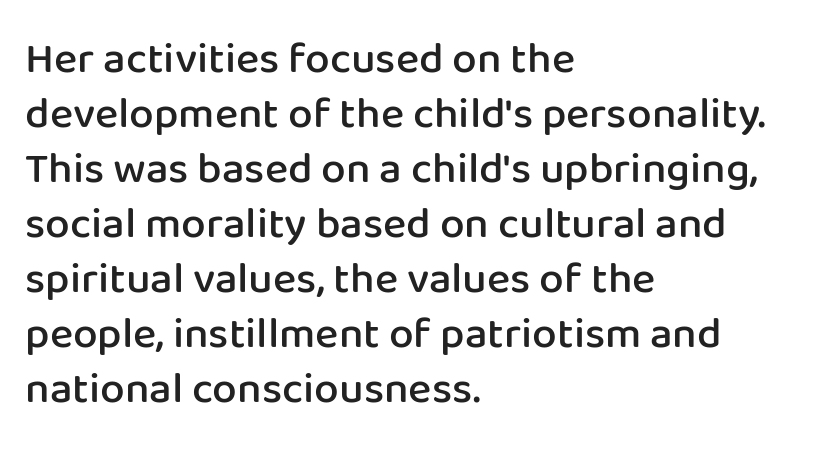
{"serif": "no", "italic": "no", "bold": "semi", "weight": "semibold", "width": "normal", "stroke_contrast": "low", "x_height": "medium", "monospaced": "no", "underline": "no", "align": "left", "line_spacing": "normal", "line_spacing_ratio": 1.25, "letter_spacing": "normal", "letter_spacing_em": 0.0, "glyph_px": 44}
